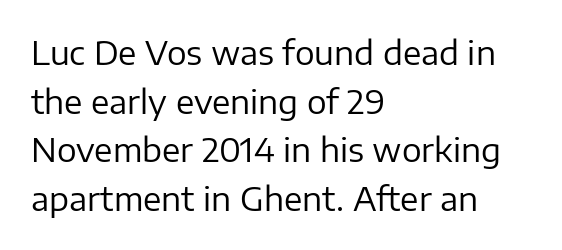
The image shows 33 px regular-weight sans-serif type, upright; set left-aligned, normal line spacing (1.47x), normal letter spacing, not underlined; low stroke contrast and a medium x-height.
